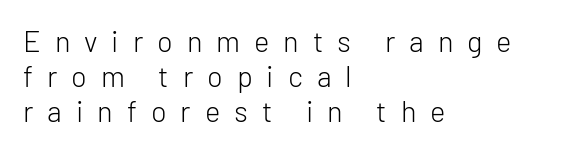
Q: Is the text bold? A: No.
Q: Is the text italic (slanted)? A: No, it is upright.
Q: Is the typeface a serif or a sans-serif typeface? A: Sans-serif.
Q: Is the text underlined? A: No.
Q: How is the paragraph aligned? A: Left-aligned.
Q: Is the spacing between letters normal or unusually wide? A: Unusually wide.
Q: Width (condensed, normal, or wide)? A: Normal.
Q: Stroke contrast? A: Low.
Q: x-height? A: Medium.
Q: Monospaced? A: No.
